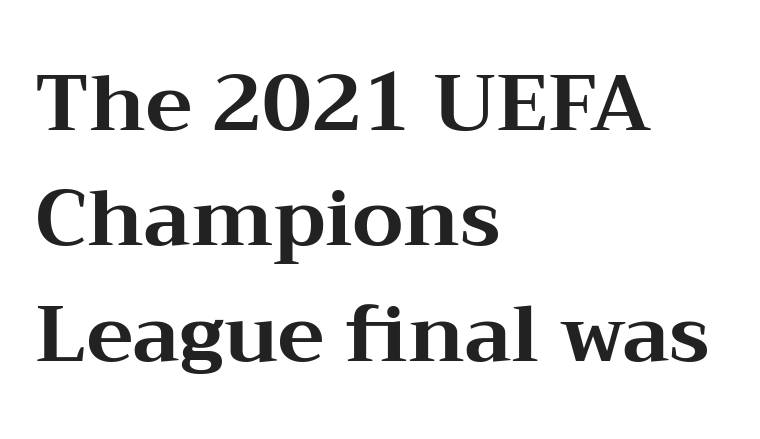
Q: Is the text bold? A: Yes.
Q: Is the text italic (slanted)? A: No, it is upright.
Q: Is the typeface a serif or a sans-serif typeface? A: Serif.
Q: Is the text underlined? A: No.
Q: How is the paragraph aligned? A: Left-aligned.
Q: Is the spacing between letters normal or unusually wide? A: Normal.
Q: Is the spacing between lines tight, normal or loose? A: Normal.
Q: Width (condensed, normal, or wide)? A: Wide.
Q: Stroke contrast? A: Medium.
Q: x-height? A: Medium.
Q: Monospaced? A: No.
